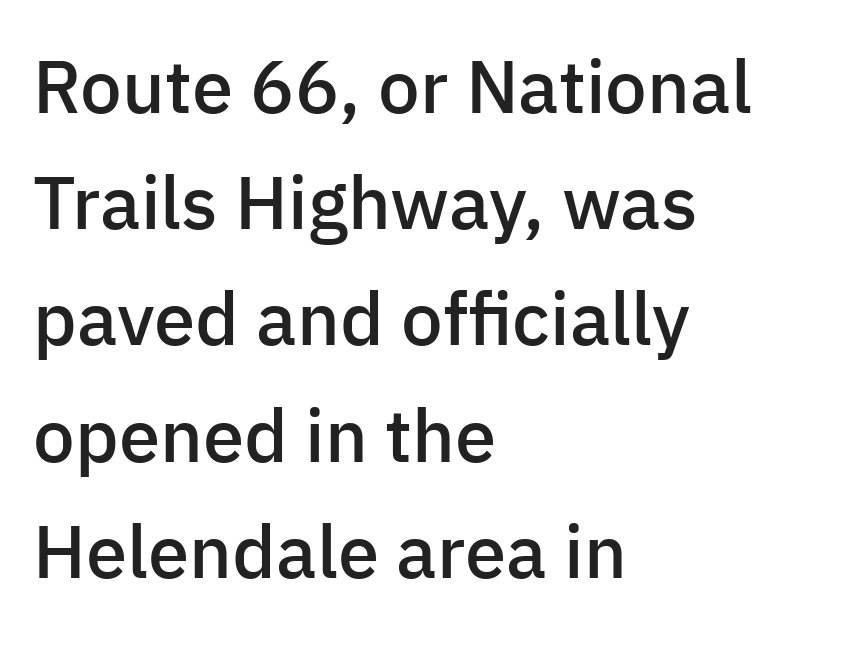
{"serif": "no", "italic": "no", "bold": "semi", "weight": "semibold", "width": "normal", "stroke_contrast": "low", "x_height": "medium", "monospaced": "no", "underline": "no", "align": "left", "line_spacing": "normal", "line_spacing_ratio": 1.57, "letter_spacing": "normal", "letter_spacing_em": 0.0, "glyph_px": 74}
